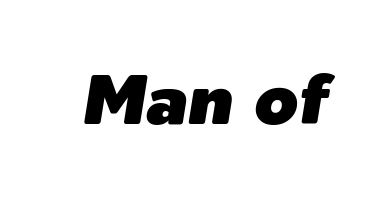
Proportional: the letters do not fall into vertical columns. There is no visible air inserted between adjacent glyphs. The foot of each line stays bare and open. This is oblique type, the kind used for emphasis or titles.
